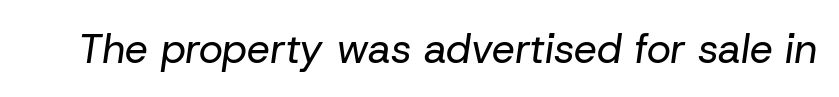
Q: Is the text bold? A: No.
Q: Is the text italic (slanted)? A: Yes, it leans right by about 8 degrees.
Q: Is the text underlined? A: No.
Q: Is the spacing between letters normal or unusually wide? A: Normal.
Q: Width (condensed, normal, or wide)? A: Normal.
Q: Stroke contrast? A: Low.
Q: x-height? A: Medium.
Q: Monospaced? A: No.
